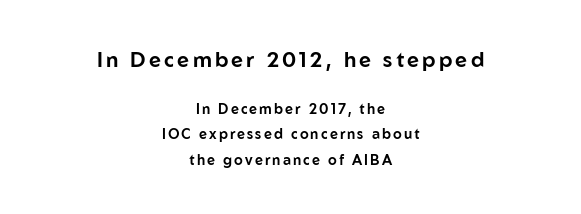
{"italic": "no", "underline": "no", "align": "center", "line_spacing_ratio": 1.79, "larger_block": "first", "size_ratio": 1.5, "glyph_px": 21}
